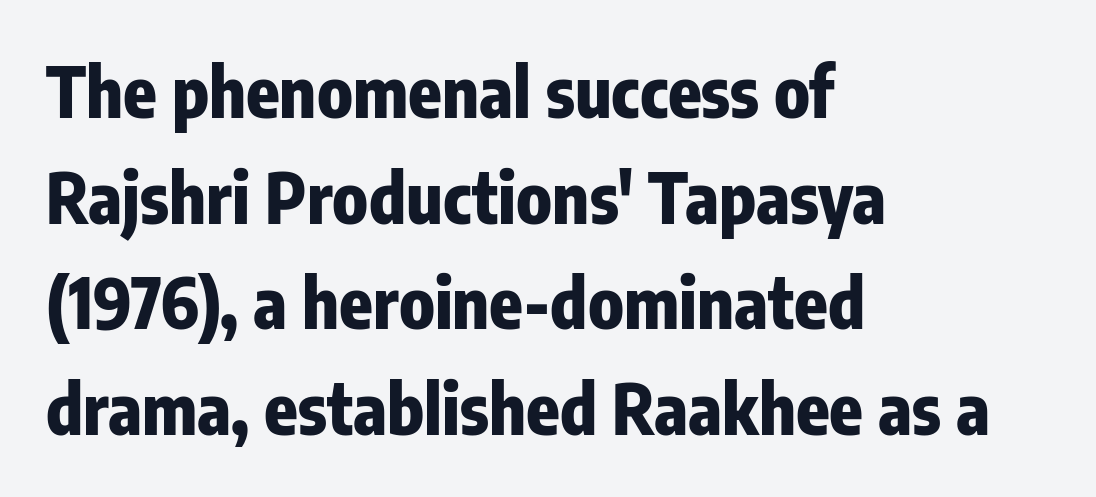
{"serif": "no", "italic": "no", "bold": "yes", "weight": "heavy", "width": "condensed", "stroke_contrast": "low", "x_height": "medium", "monospaced": "no", "underline": "no", "align": "left", "line_spacing": "normal", "line_spacing_ratio": 1.53, "letter_spacing": "normal", "letter_spacing_em": 0.0, "glyph_px": 69}
